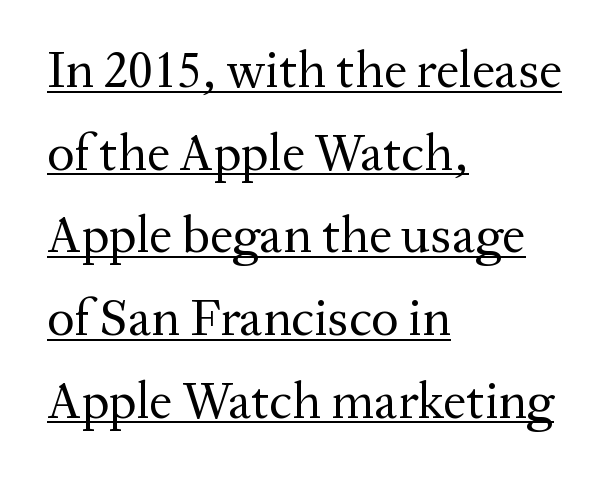
A continuous stroke trails under the words, as in a hyperlink. Students, observe: this is what conventionally led text looks like. Counters stay open thanks to moderate or lighter strokes. Old-style or modern, the face here clearly has serifs.
